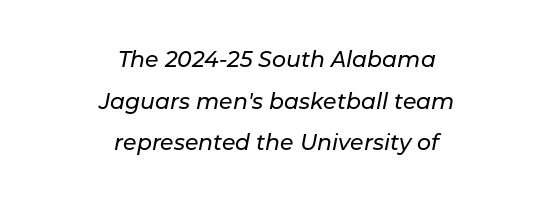
If you folded the block vertically in half, each line would mirror itself in length. This rendering leaves character spacing at its baseline value. Observe the lean: these are italic letterforms. No word sits above an underline.
